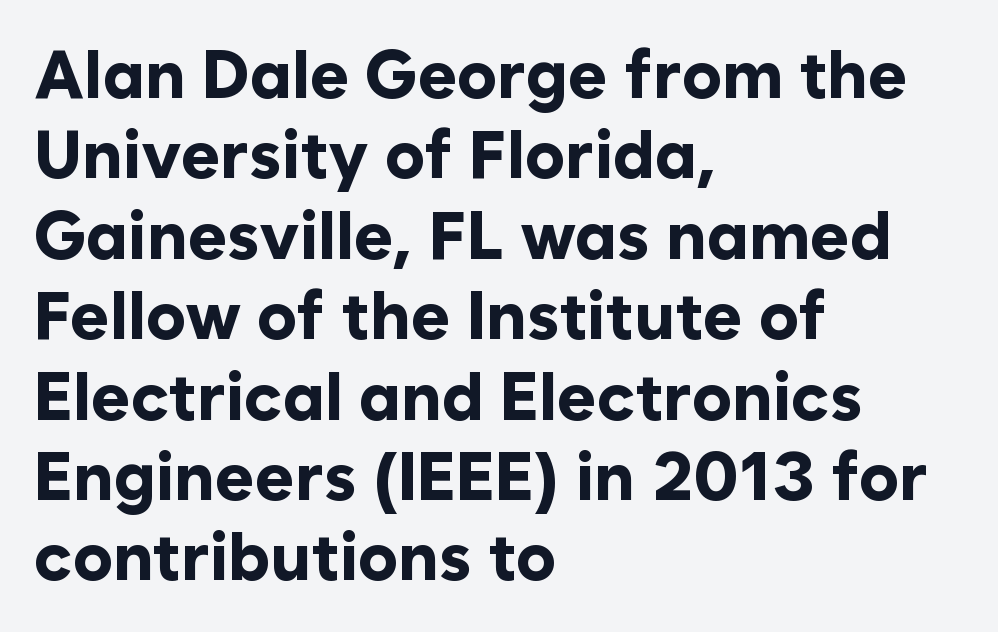
Short and long lines alike share a common starting point at left. The passage shown has conventional tracking throughout. The letters carry no serifs — their stems end cleanly without finishing strokes. The baseline area is clear. Bold? Absolutely — the strokes are thick and heavy. This is roman type, the default non-slanted kind.
